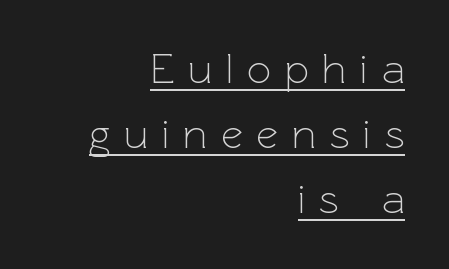
The image shows 42 px light sans-serif type, upright; set right-aligned, normal line spacing (1.55x), unusually wide letter spacing (+0.33 em), underlined; a medium x-height.
